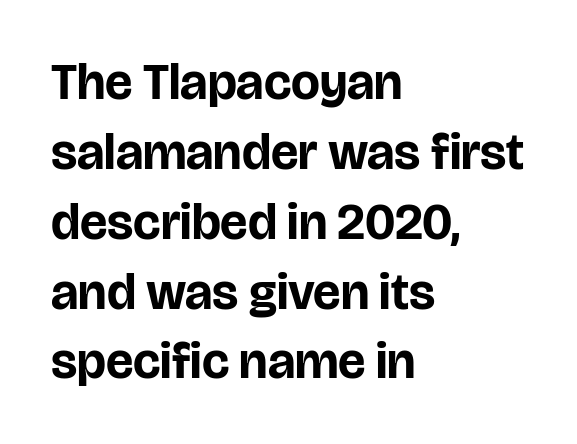
{"serif": "no", "italic": "no", "bold": "yes", "weight": "bold", "width": "normal", "stroke_contrast": "low", "x_height": "large", "monospaced": "no", "underline": "no", "align": "left", "line_spacing": "normal", "line_spacing_ratio": 1.37, "letter_spacing": "normal", "letter_spacing_em": 0.0, "glyph_px": 51}
